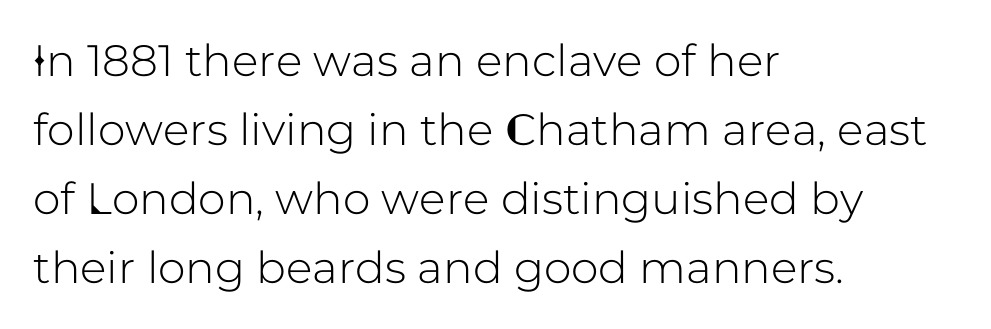
The image shows 44 px sans-serif type, upright; set left-aligned, normal line spacing (1.57x), normal letter spacing, not underlined; low stroke contrast and a medium x-height.
